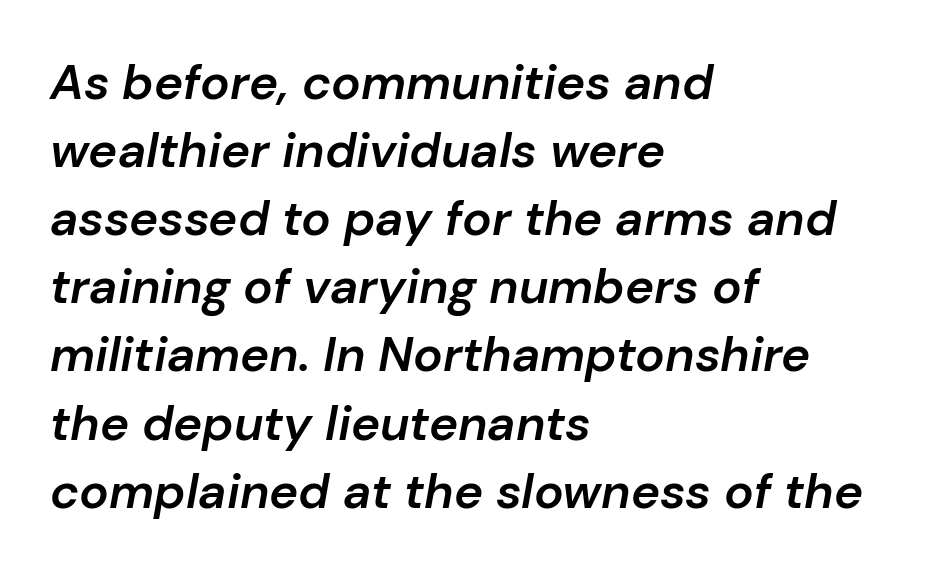
Q: Is the text bold? A: Semi-bold.
Q: Is the text italic (slanted)? A: Yes, it leans right by about 10 degrees.
Q: Is the text underlined? A: No.
Q: How is the paragraph aligned? A: Left-aligned.
Q: Is the spacing between letters normal or unusually wide? A: Normal.
Q: Is the spacing between lines tight, normal or loose? A: Normal.
Q: Width (condensed, normal, or wide)? A: Normal.
Q: Stroke contrast? A: Low.
Q: x-height? A: Medium.
Q: Monospaced? A: No.
